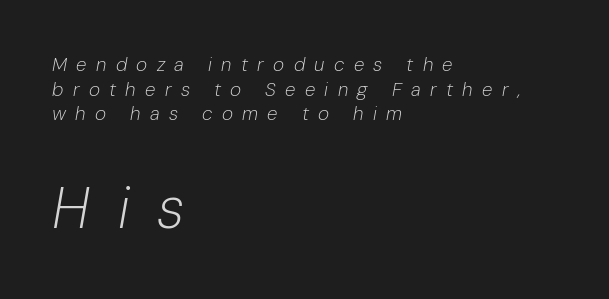
The lower block of text is set noticeably larger than the block above it. The rendering uses a moderate line-height, typical for paragraphs. Observe the lean: these are italic letterforms. A typesetter would call this proportional, since set widths differ per character.
